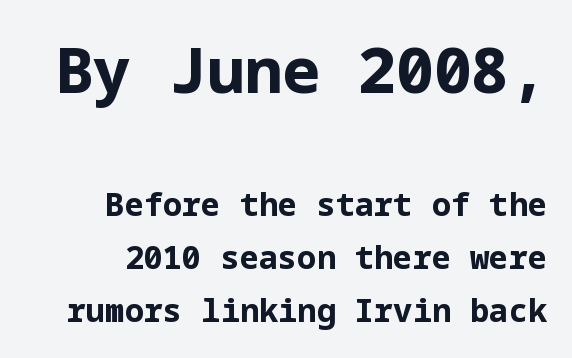
Q: Is the text bold? A: Yes.
Q: Is the text italic (slanted)? A: No, it is upright.
Q: Is the typeface a serif or a sans-serif typeface? A: Sans-serif.
Q: Is the text underlined? A: No.
Q: How is the paragraph aligned? A: Right-aligned.
Q: Is the spacing between letters normal or unusually wide? A: Normal.
Q: Is the spacing between lines tight, normal or loose? A: Normal.
Q: Which block of text is set in a larger size, the first (top) or the second (bottom)? A: The first (top) one.
Q: Width (condensed, normal, or wide)? A: Normal.
Q: Stroke contrast? A: Low.
Q: x-height? A: Medium.
